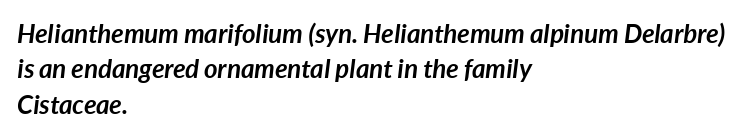
Clear beneath every line of the passage. Every row of glyphs begins at an identical x-position on the left. This block has exactly the height ordinary leading produces. In terms of letterspacing, this is plain default setting.
